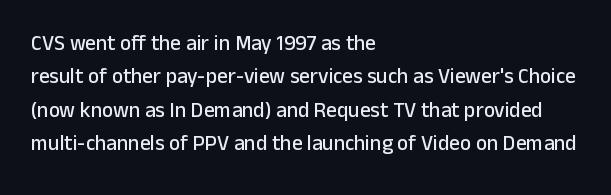
Q: Is the text italic (slanted)? A: No, it is upright.
Q: Is the text underlined? A: No.
Q: How is the paragraph aligned? A: Left-aligned.
Q: Is the spacing between letters normal or unusually wide? A: Normal.
Q: Is the spacing between lines tight, normal or loose? A: Normal.
